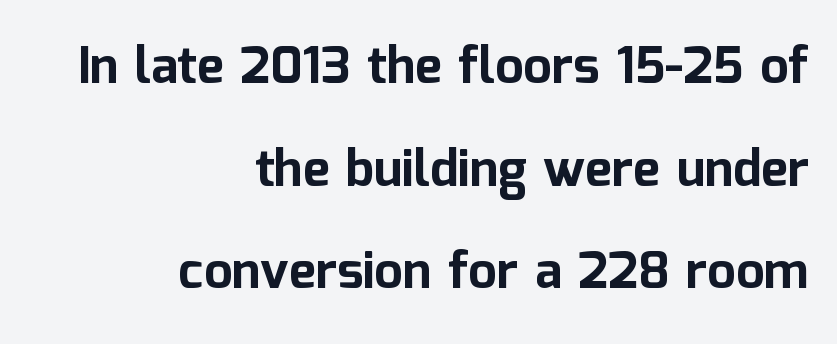
These lines are rendered in a variable-pitch font. The vertical gap from one line to the next is large. The foot of each line stays bare and open. The sample has been set heavy, in full bold. The specimen reads as upright at a glance. The tracking reads as untouched default to a designer's eye.
